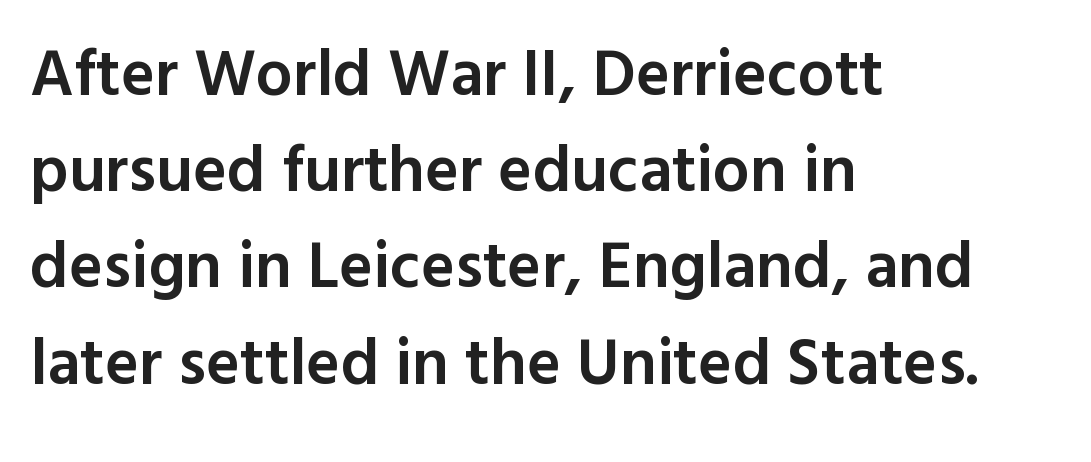
Posture: vertical. These lines are rendered in a variable-pitch font. Each word holds together tightly as a unit, with standard inter-letter gaps. Descenders are the only things crossing below the line.
